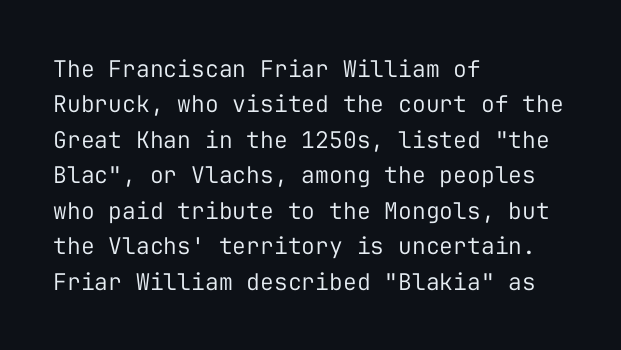
The image shows 23 px text type, upright; set left-aligned, normal line spacing (1.54x), normal letter spacing, not underlined.
